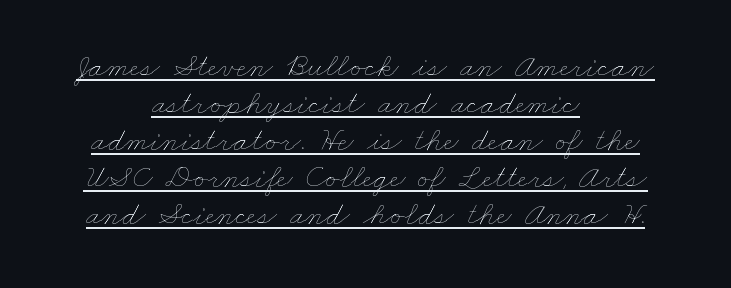
{"bold": "no", "weight": "thin", "width": "wide", "stroke_contrast": "low", "x_height": "small", "monospaced": "no", "underline": "yes", "align": "center", "line_spacing": "tight", "line_spacing_ratio": 1.12, "letter_spacing": "normal", "letter_spacing_em": 0.0, "glyph_px": 33}
